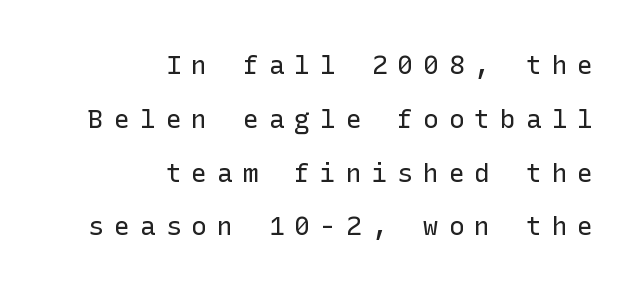
Look at the tracking — it's clearly loosened, letters drifting apart. Notice the wide empty band between every row — that's loose leading. The paragraph shown leans on its right margin. It's the straight-up-and-down kind of type. Beneath every word, the page is bare. The strokes carry an ordinary text weight at most.
